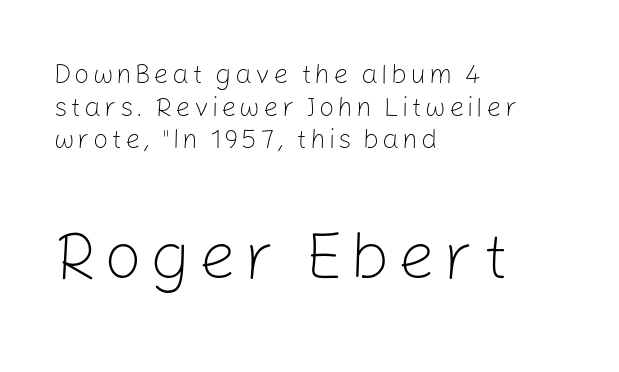
The emphasis by scale lands on block number two, below. Weight: in the light-to-regular range. The axis of the letterforms is exactly vertical. Are there feet on the stems? There aren't — it's a sans. The rendering uses natural spacing where letterforms have individual widths.
